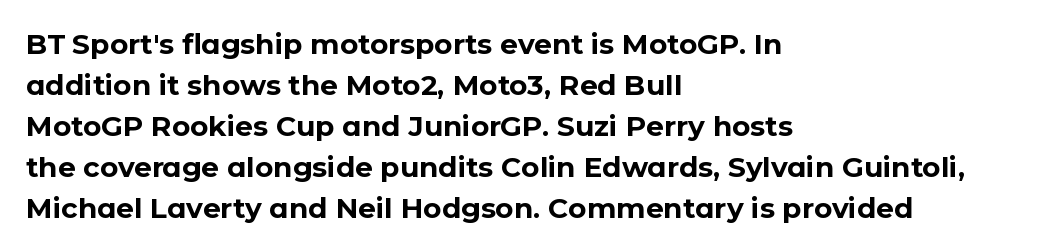
{"serif": "no", "italic": "no", "bold": "yes", "weight": "bold", "width": "normal", "stroke_contrast": "low", "x_height": "medium", "monospaced": "no", "underline": "no", "align": "left", "line_spacing": "normal", "line_spacing_ratio": 1.46, "letter_spacing": "normal", "letter_spacing_em": 0.0, "glyph_px": 28}
